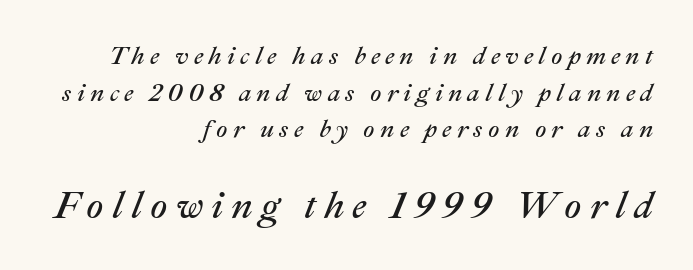
Q: Is the text bold? A: No.
Q: Is the text italic (slanted)? A: Yes, it leans right by about 22 degrees.
Q: Is the text underlined? A: No.
Q: How is the paragraph aligned? A: Right-aligned.
Q: Is the spacing between letters normal or unusually wide? A: Unusually wide.
Q: Is the spacing between lines tight, normal or loose? A: Normal.
Q: Which block of text is set in a larger size, the first (top) or the second (bottom)? A: The second (bottom) one.
Q: Width (condensed, normal, or wide)? A: Normal.
Q: Stroke contrast? A: Medium.
Q: x-height? A: Medium.
Q: Monospaced? A: No.
